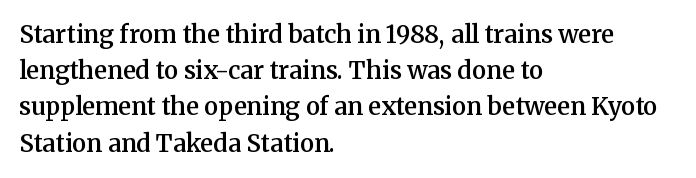
The image shows 24 px text type, upright; set left-aligned, normal line spacing (1.51x), normal letter spacing, not underlined.
